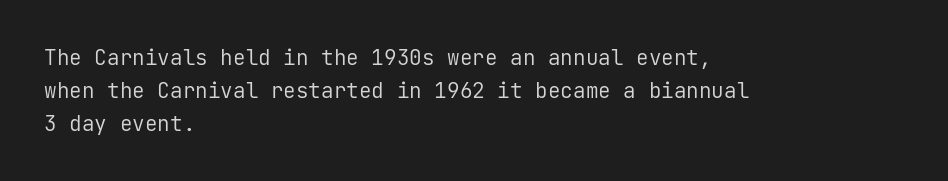
The image shows 21 px text type, upright; set left-aligned, normal line spacing (1.57x), normal letter spacing, not underlined.
